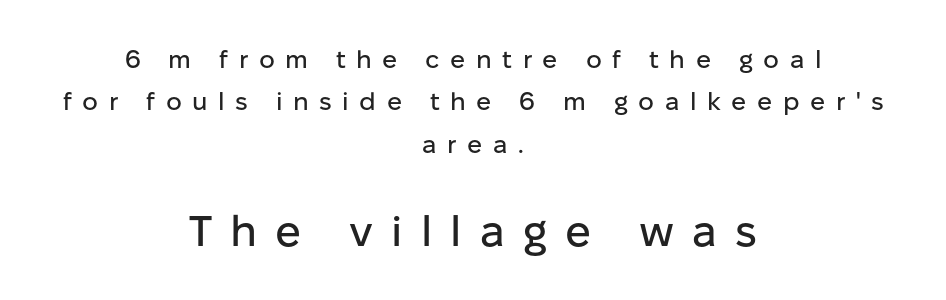
Honestly, there is no underline to notice here at all. Varying glyph widths throughout — classic text-font behaviour. Horizontally, the lines are justified to the midpoint only. What's the leading like? Ordinary, nothing unusual.
